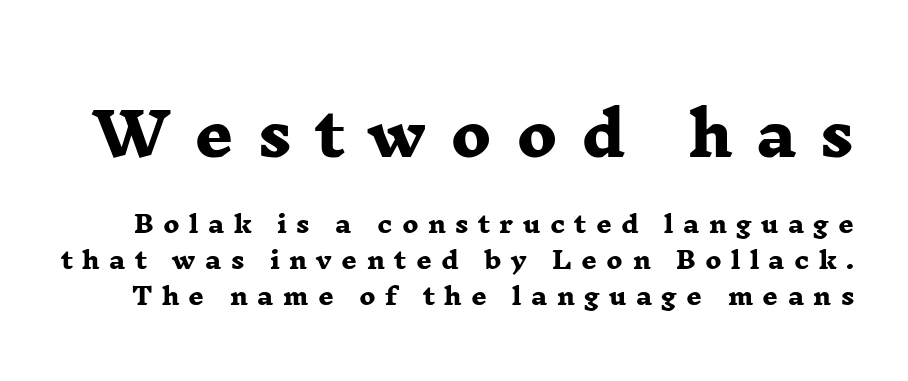
Q: Is the text bold? A: Yes.
Q: Is the typeface a serif or a sans-serif typeface? A: Serif.
Q: Is the text underlined? A: No.
Q: Is the spacing between letters normal or unusually wide? A: Unusually wide.
Q: Is the spacing between lines tight, normal or loose? A: Normal.
Q: Which block of text is set in a larger size, the first (top) or the second (bottom)? A: The first (top) one.
Q: Width (condensed, normal, or wide)? A: Wide.
Q: Stroke contrast? A: Low.
Q: x-height? A: Medium.
Q: Monospaced? A: No.
